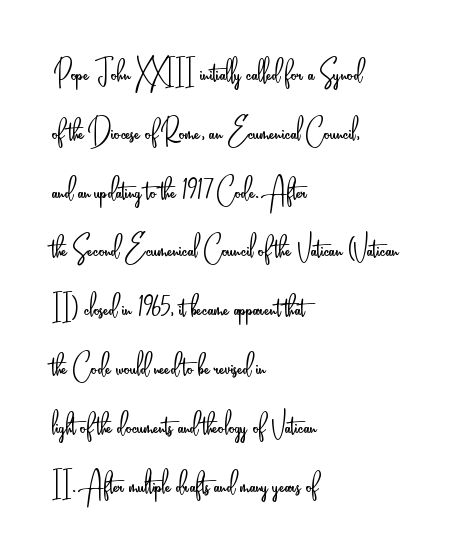
Q: Is the text bold? A: No.
Q: Is the typeface a serif or a sans-serif typeface? A: Sans-serif.
Q: Is the text underlined? A: No.
Q: How is the paragraph aligned? A: Left-aligned.
Q: Is the spacing between letters normal or unusually wide? A: Normal.
Q: Is the spacing between lines tight, normal or loose? A: Normal.
Q: Width (condensed, normal, or wide)? A: Condensed.
Q: Stroke contrast? A: Low.
Q: x-height? A: Small.
Q: Monospaced? A: No.
